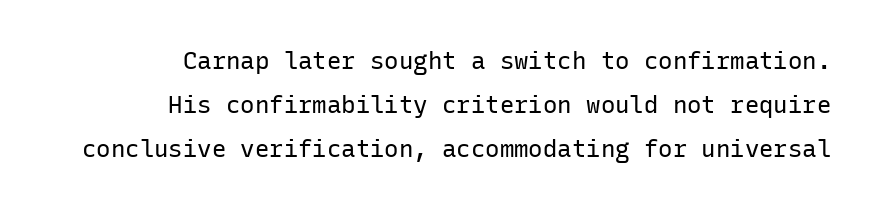
Type without underlining. The type sits square on the baseline with zero lean. The face used here is rendered with its standard letterfit. The letters look calm and open, with moderate or lighter stems.
